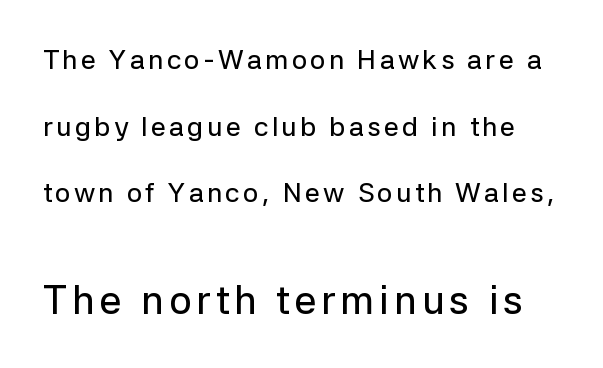
{"serif": "no", "italic": "no", "width": "normal", "stroke_contrast": "low", "x_height": "medium", "monospaced": "no", "underline": "no", "line_spacing": "loose", "line_spacing_ratio": 2.47, "larger_block": "second", "size_ratio": 1.48, "glyph_px": 40}
